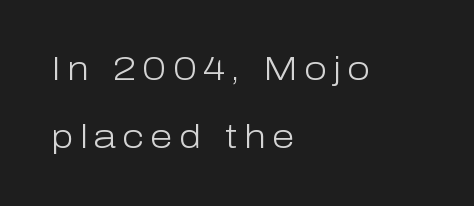
Q: Is the text bold? A: No.
Q: Is the text italic (slanted)? A: No, it is upright.
Q: Is the typeface a serif or a sans-serif typeface? A: Sans-serif.
Q: Is the text underlined? A: No.
Q: How is the paragraph aligned? A: Left-aligned.
Q: Is the spacing between lines tight, normal or loose? A: Loose.
Q: Width (condensed, normal, or wide)? A: Normal.
Q: Stroke contrast? A: Low.
Q: x-height? A: Medium.
Q: Monospaced? A: No.
